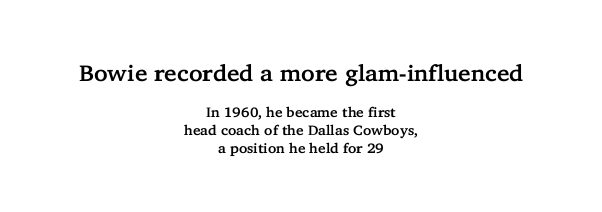
{"italic": "no", "underline": "no", "align": "center", "line_spacing": "normal", "line_spacing_ratio": 1.26, "letter_spacing": "normal", "letter_spacing_em": 0.0, "larger_block": "first", "size_ratio": 1.64, "glyph_px": 23}
